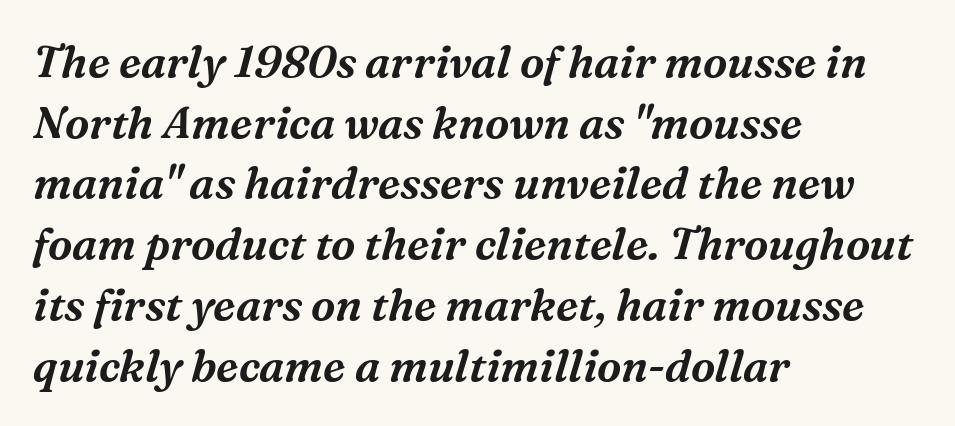
Q: Is the text italic (slanted)? A: Yes, it leans right by about 16 degrees.
Q: Is the typeface a serif or a sans-serif typeface? A: Serif.
Q: Is the text underlined? A: No.
Q: How is the paragraph aligned? A: Left-aligned.
Q: Is the spacing between letters normal or unusually wide? A: Normal.
Q: Is the spacing between lines tight, normal or loose? A: Normal.
Q: Width (condensed, normal, or wide)? A: Normal.
Q: Stroke contrast? A: Medium.
Q: x-height? A: Medium.
Q: Monospaced? A: No.
